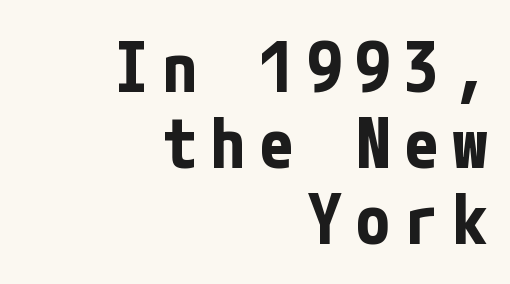
Designer's note — italics off, roman on. Tightly led — the rows are bunched. Layout note: lines flush right. Thick stems and heavy bowls — unmistakably bold. These lines are composed in type without serifs.
